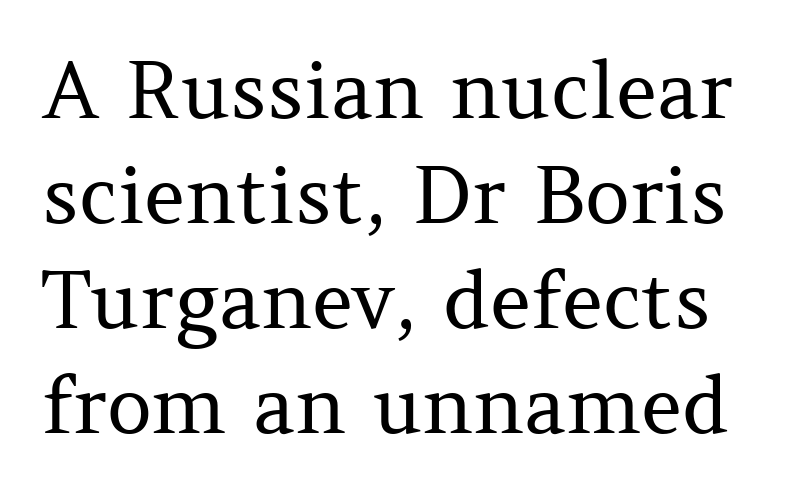
{"serif": "yes", "italic": "no", "bold": "no", "weight": "regular", "width": "normal", "stroke_contrast": "medium", "x_height": "medium", "monospaced": "no", "underline": "no", "line_spacing": "normal", "line_spacing_ratio": 1.33, "letter_spacing": "normal", "letter_spacing_em": 0.0, "glyph_px": 79}
